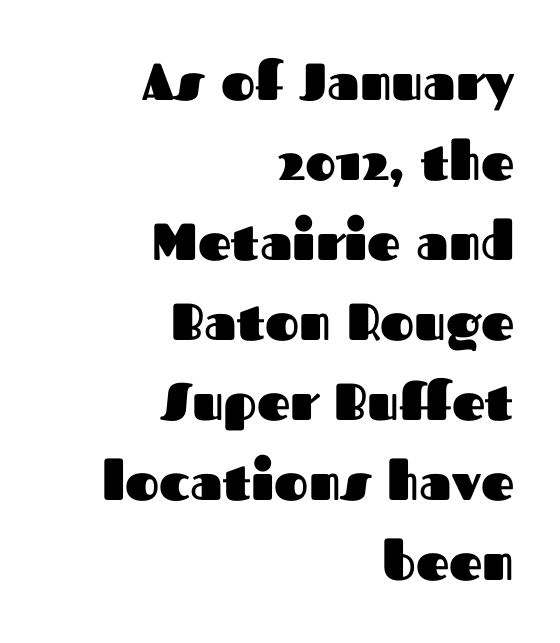
No italicization has been applied; the sample stays upright. These lines stack with their right ends in a neat column. Stroke thickness is high; the sample reads as a true bold. Whoever set this chose a conventional vertical rhythm.
